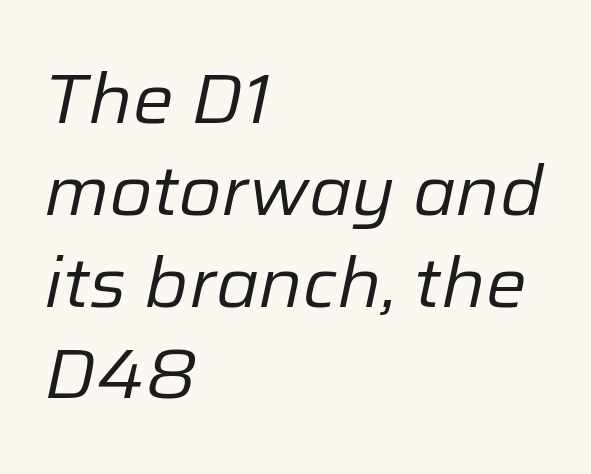
The image shows 69 px regular-weight type, italic (leaning right); set left-aligned, normal line spacing (1.33x), normal letter spacing, not underlined; low stroke contrast and a medium x-height.
